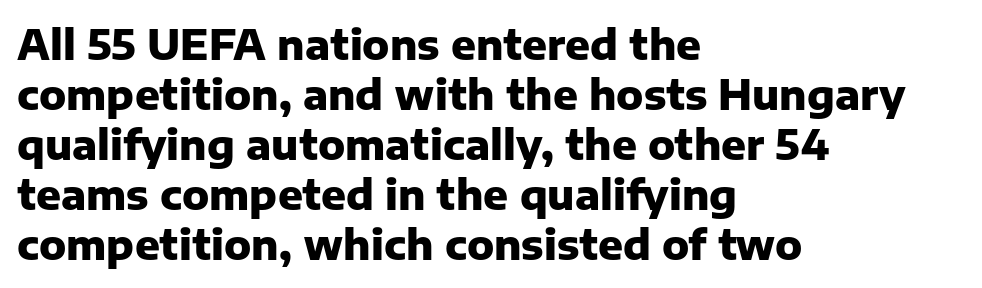
Q: Is the text bold? A: Yes.
Q: Is the text italic (slanted)? A: No, it is upright.
Q: Is the typeface a serif or a sans-serif typeface? A: Sans-serif.
Q: Is the text underlined? A: No.
Q: How is the paragraph aligned? A: Left-aligned.
Q: Is the spacing between letters normal or unusually wide? A: Normal.
Q: Width (condensed, normal, or wide)? A: Normal.
Q: Stroke contrast? A: Low.
Q: x-height? A: Medium.
Q: Monospaced? A: No.
